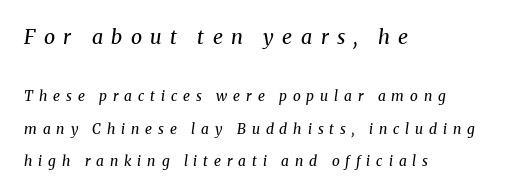
Q: Is the text bold? A: No.
Q: Is the text italic (slanted)? A: Yes, it leans right by about 8 degrees.
Q: Is the text underlined? A: No.
Q: How is the paragraph aligned? A: Left-aligned.
Q: Is the spacing between letters normal or unusually wide? A: Unusually wide.
Q: Is the spacing between lines tight, normal or loose? A: Loose.
Q: Which block of text is set in a larger size, the first (top) or the second (bottom)? A: The first (top) one.
